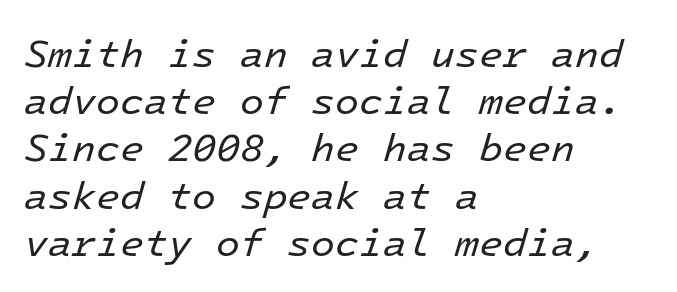
The image shows 39 px regular-weight type, italic (leaning right), monospaced; set left-aligned, line spacing 1.21x, normal letter spacing, not underlined; low stroke contrast and a medium x-height.
